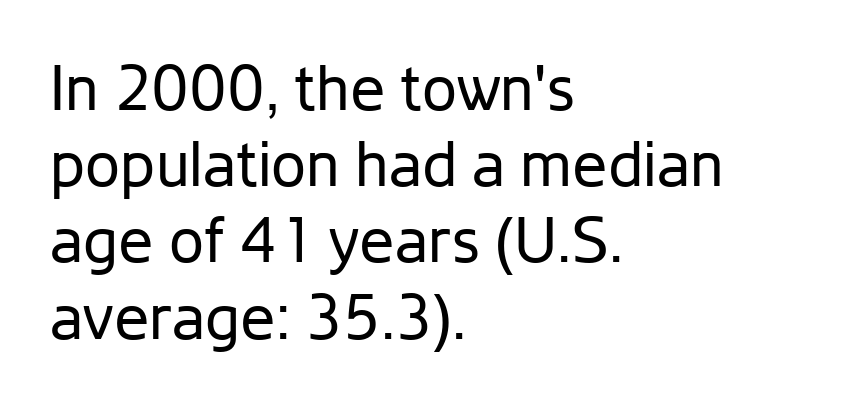
The image shows 63 px regular-weight sans-serif type, upright; set left-aligned, line spacing 1.21x, normal letter spacing, not underlined; low stroke contrast and a medium x-height.
